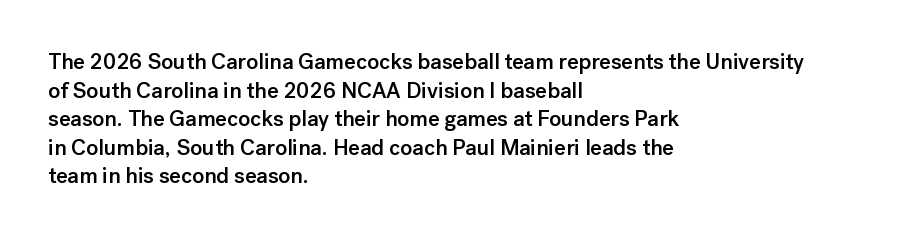
Between one letter and the next there's only the usual sliver of space. Firm but not heavy-handed strokes: this text is semibold. No italicization has been applied; the sample stays upright. Each line starts at the same left margin while the right side varies. Notice how descenders clear the ascenders below comfortably — that's standard leading.
